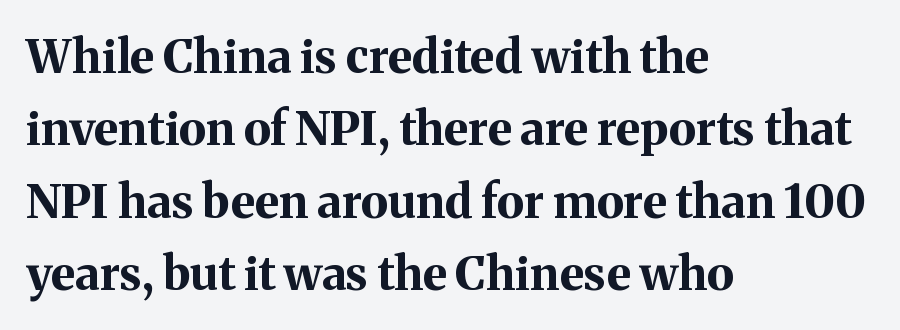
You could not count columns in this text — the font is proportionally spaced. Strong, thick strokes mark this as bold type. Each line starts at the same left margin while the right side varies. Regarding serifs, this sample has them.
